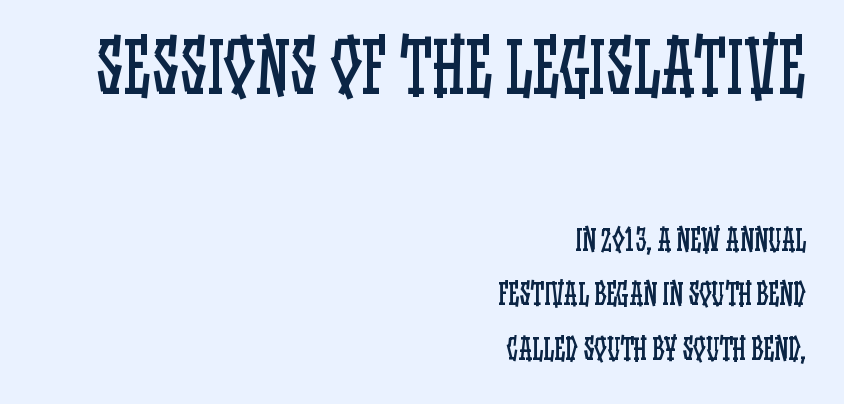
The image shows 69 px regular-weight, condensed type, upright; set right-aligned, loose line spacing (1.95x), normal letter spacing, not underlined; the first (top) block is 2.46x larger; low stroke contrast and a large x-height.
